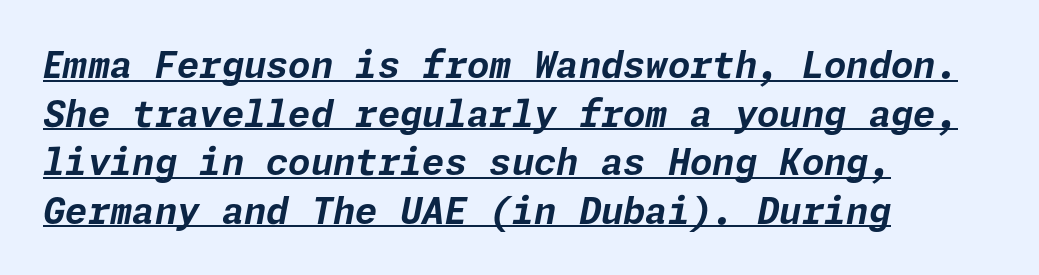
Evenly set lines give the paragraph a standard silhouette. The type is set solid horizontally, with unmodified tracking. Weight check: bold — yes, fully. These characters rest on top of a visible drawn line.
